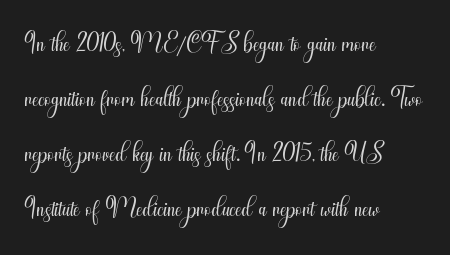
Think standard paragraph weight, or any step lighter than that. This sample uses plain, unmodified letter spacing. A clean baseline with only descenders dipping below it. I'd call this a sans setting — the letters go barefoot. Honestly, the row spacing looks completely unremarkable.
